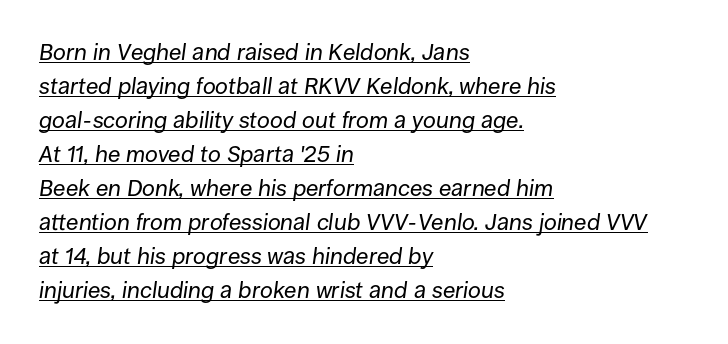
{"italic": "yes", "lean": "right", "slant_degrees": 8, "bold": "no", "underline": "yes", "align": "left", "line_spacing": "normal", "line_spacing_ratio": 1.48, "letter_spacing": "normal", "letter_spacing_em": 0.0, "glyph_px": 23}
